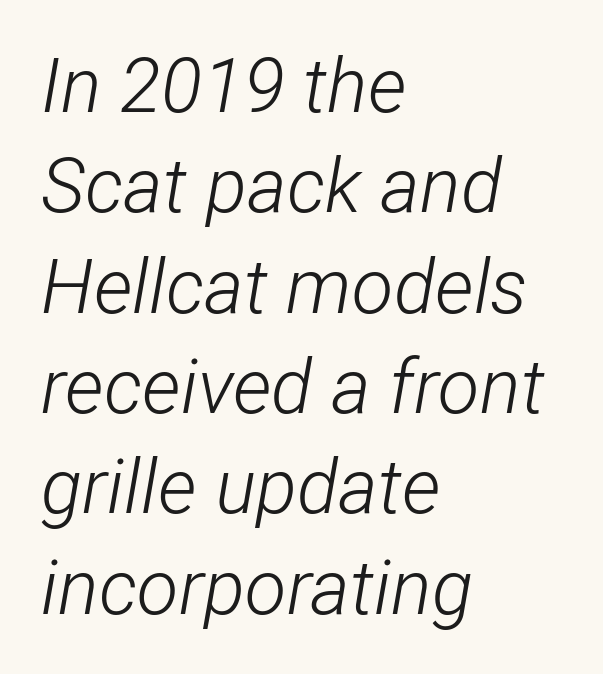
{"italic": "yes", "lean": "right", "slant_degrees": 12, "bold": "no", "weight": "light", "width": "condensed", "stroke_contrast": "low", "x_height": "medium", "monospaced": "no", "underline": "no", "align": "left", "line_spacing": "normal", "line_spacing_ratio": 1.32, "letter_spacing": "normal", "letter_spacing_em": 0.0, "glyph_px": 76}
